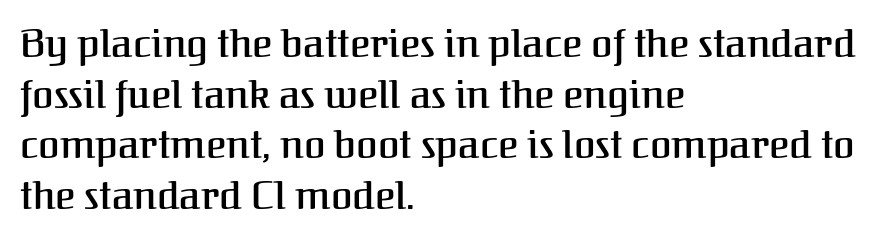
{"serif": "yes", "italic": "no", "width": "normal", "stroke_contrast": "medium", "x_height": "medium", "monospaced": "no", "underline": "no", "align": "left", "line_spacing": "normal", "line_spacing_ratio": 1.3, "letter_spacing": "normal", "letter_spacing_em": 0.0, "glyph_px": 39}
